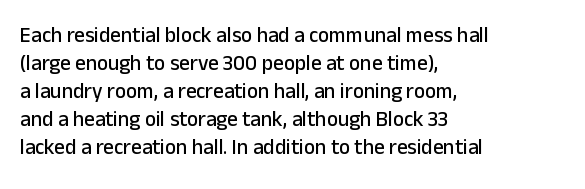
Q: Is the text italic (slanted)? A: No, it is upright.
Q: Is the text underlined? A: No.
Q: How is the paragraph aligned? A: Left-aligned.
Q: Is the spacing between letters normal or unusually wide? A: Normal.
Q: Is the spacing between lines tight, normal or loose? A: Normal.
